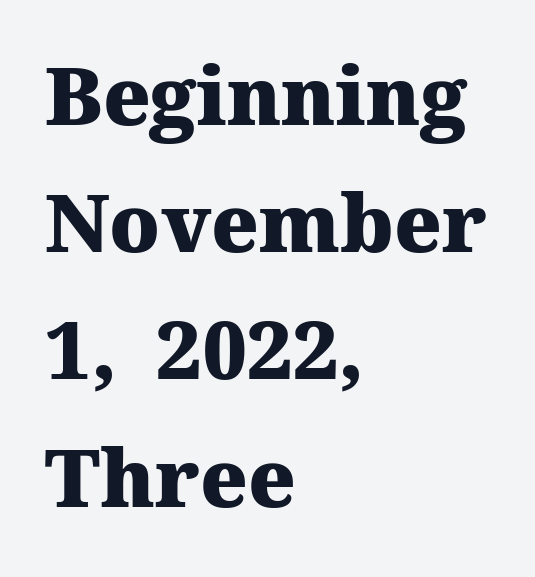
{"serif": "yes", "italic": "no", "bold": "yes", "weight": "heavy", "width": "normal", "stroke_contrast": "medium", "x_height": "medium", "monospaced": "no", "underline": "no", "align": "left", "line_spacing": "normal", "line_spacing_ratio": 1.59, "letter_spacing": "normal", "letter_spacing_em": 0.0, "glyph_px": 80}
